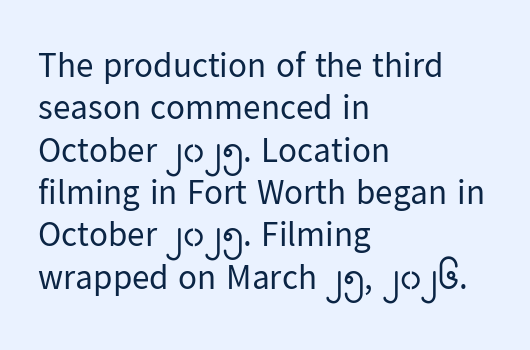
Q: Is the text bold? A: No.
Q: Is the text italic (slanted)? A: No, it is upright.
Q: Is the typeface a serif or a sans-serif typeface? A: Sans-serif.
Q: Is the text underlined? A: No.
Q: How is the paragraph aligned? A: Left-aligned.
Q: Is the spacing between letters normal or unusually wide? A: Normal.
Q: Width (condensed, normal, or wide)? A: Normal.
Q: Stroke contrast? A: Low.
Q: x-height? A: Medium.
Q: Monospaced? A: No.
